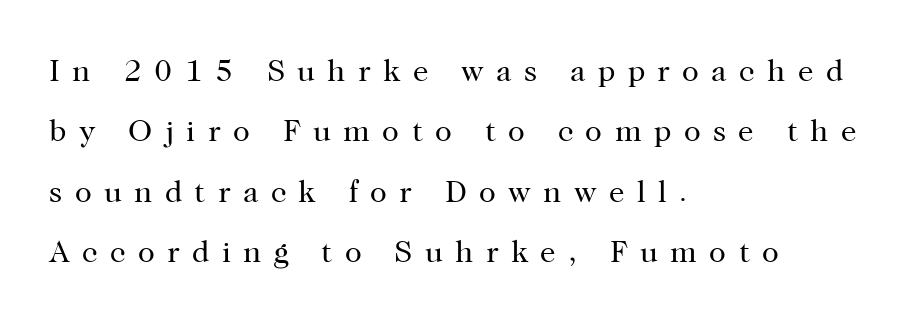
Q: Is the text bold? A: No.
Q: Is the text italic (slanted)? A: No, it is upright.
Q: Is the typeface a serif or a sans-serif typeface? A: Serif.
Q: Is the text underlined? A: No.
Q: How is the paragraph aligned? A: Left-aligned.
Q: Is the spacing between letters normal or unusually wide? A: Unusually wide.
Q: Is the spacing between lines tight, normal or loose? A: Loose.
Q: Width (condensed, normal, or wide)? A: Normal.
Q: Stroke contrast? A: High.
Q: x-height? A: Medium.
Q: Monospaced? A: No.
